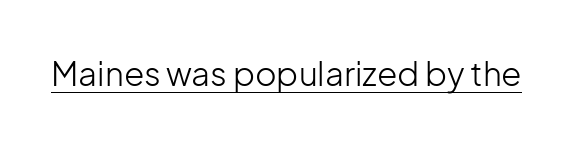
{"serif": "no", "italic": "no", "bold": "no", "weight": "light", "width": "normal", "stroke_contrast": "low", "x_height": "medium", "monospaced": "no", "underline": "yes", "letter_spacing": "normal", "letter_spacing_em": 0.0, "glyph_px": 33}
